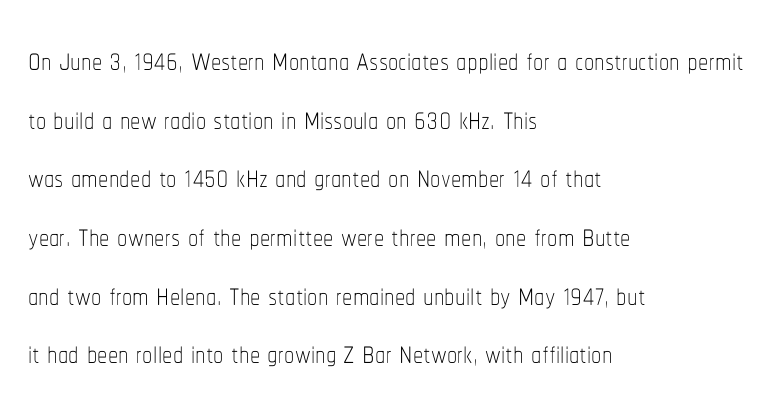
The image shows 41 px thin, condensed type, upright; set left-aligned, normal line spacing (1.43x), normal letter spacing, not underlined; low stroke contrast and a medium x-height.
